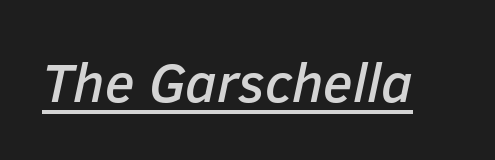
The image shows 55 px text type, italic (leaning right); set normal letter spacing, underlined; low stroke contrast and a medium x-height.
